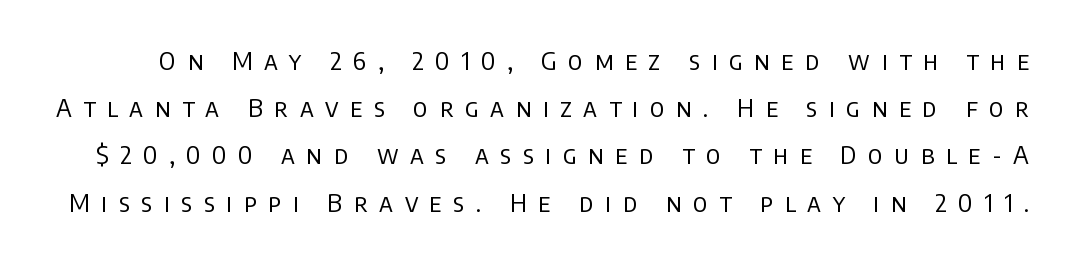
The image shows 25 px text type, upright; set line spacing 1.89x, unusually wide letter spacing (+0.46 em), not underlined.
